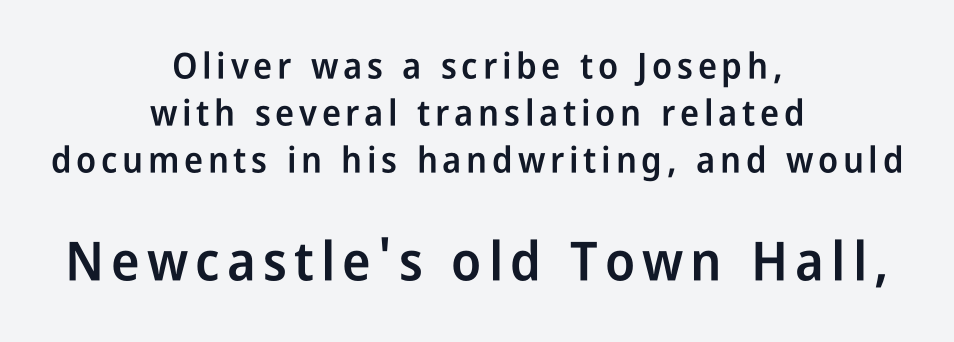
The image shows 54 px semibold, condensed sans-serif type, upright; set centered, normal line spacing (1.3x), not underlined; the second (bottom) block is 1.5x larger; low stroke contrast and a medium x-height.
